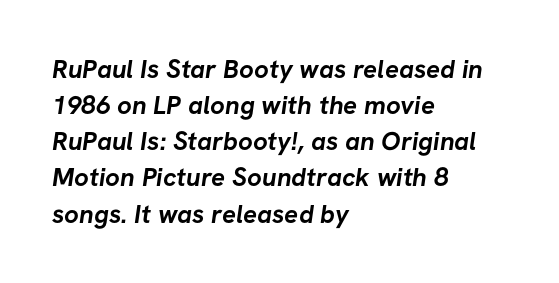
The image shows 26 px bold type; set left-aligned, normal line spacing (1.39x), normal letter spacing, not underlined.
